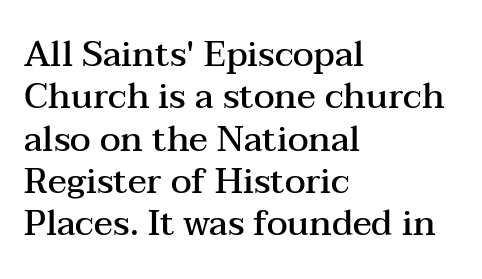
Its strokes are somewhat broadened, the hallmark of semibold type. A typesetter would call this proportional, since set widths differ per character. The text block is weighted toward the left margin, trailing off unevenly rightward. The letters sit at their default tracking, neither squeezed nor spread. A bare baseline throughout the passage. Italic? Not at all — the glyphs are vertical.
